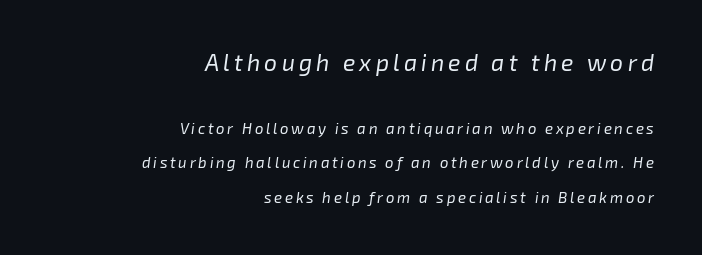
The image shows 23 px text type, italic (leaning right); set right-aligned, loose line spacing (2.29x), not underlined; the first (top) block is 1.53x larger.
